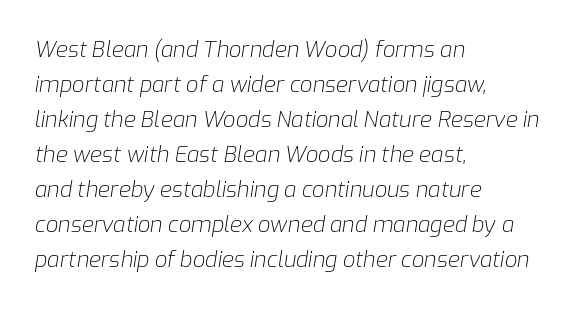
{"italic": "yes", "lean": "right", "slant_degrees": 9, "bold": "no", "underline": "no", "align": "left", "line_spacing": "normal", "line_spacing_ratio": 1.59, "letter_spacing": "normal", "letter_spacing_em": 0.0, "glyph_px": 22}
